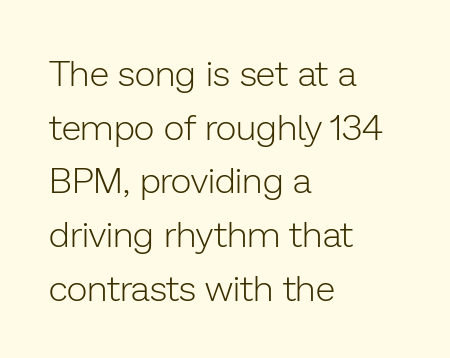
Q: Is the text bold? A: No.
Q: Is the text italic (slanted)? A: No, it is upright.
Q: Is the typeface a serif or a sans-serif typeface? A: Sans-serif.
Q: Is the text underlined? A: No.
Q: How is the paragraph aligned? A: Left-aligned.
Q: Is the spacing between letters normal or unusually wide? A: Normal.
Q: Is the spacing between lines tight, normal or loose? A: Normal.
Q: Width (condensed, normal, or wide)? A: Normal.
Q: Stroke contrast? A: Low.
Q: x-height? A: Medium.
Q: Monospaced? A: No.
